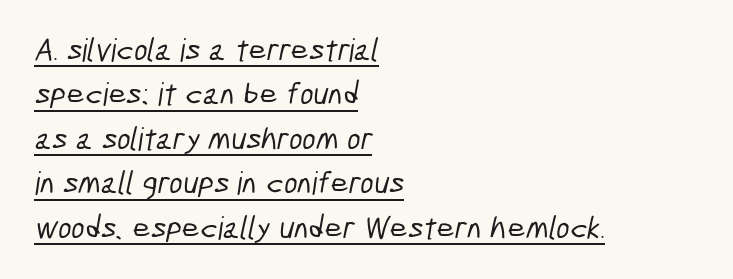
{"serif": "no", "width": "condensed", "stroke_contrast": "low", "x_height": "medium", "monospaced": "no", "underline": "yes", "align": "left", "line_spacing": "normal", "line_spacing_ratio": 1.39, "letter_spacing": "normal", "letter_spacing_em": 0.0, "glyph_px": 32}
